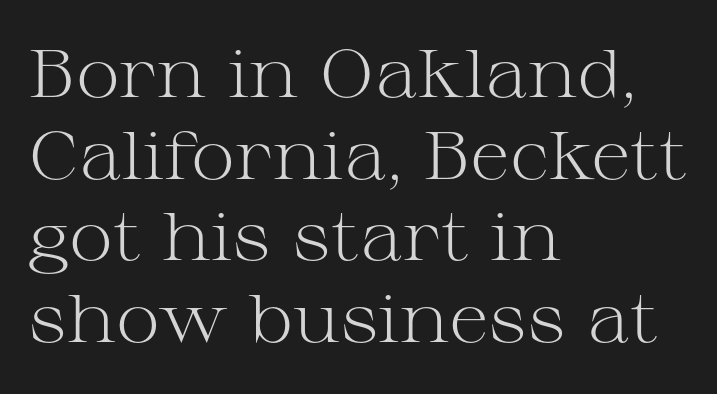
{"serif": "yes", "italic": "no", "bold": "no", "weight": "light", "width": "wide", "stroke_contrast": "medium", "x_height": "medium", "monospaced": "no", "underline": "no", "align": "left", "line_spacing_ratio": 1.22, "letter_spacing": "normal", "letter_spacing_em": 0.0, "glyph_px": 67}
